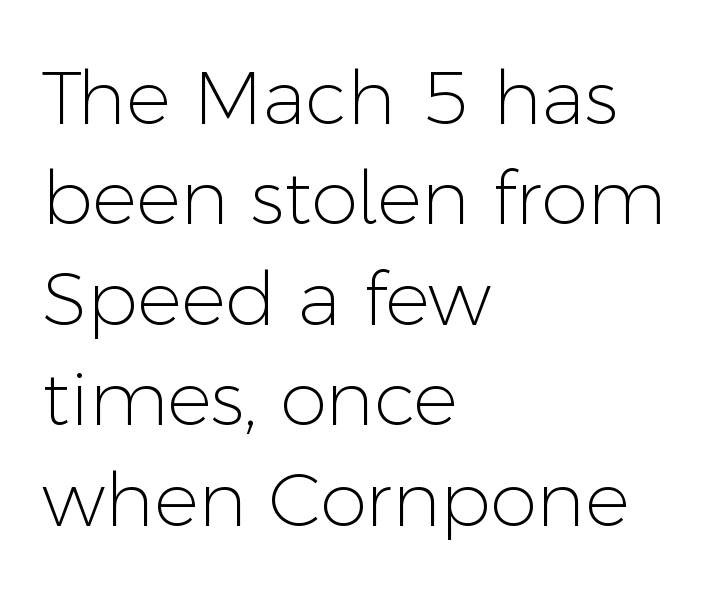
{"serif": "no", "italic": "no", "bold": "no", "weight": "light", "width": "normal", "stroke_contrast": "low", "x_height": "medium", "monospaced": "no", "underline": "no", "align": "left", "line_spacing": "normal", "line_spacing_ratio": 1.34, "letter_spacing": "normal", "letter_spacing_em": 0.0, "glyph_px": 75}
